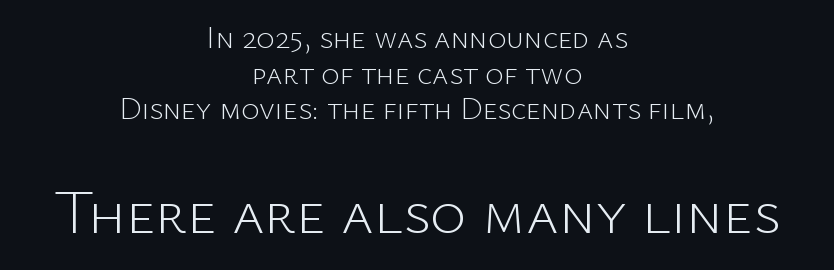
The image shows 62 px light sans-serif type, upright; set centered, tight line spacing (1.15x), normal letter spacing, not underlined; the second (bottom) block is 2.0x larger; low stroke contrast and a medium x-height.
